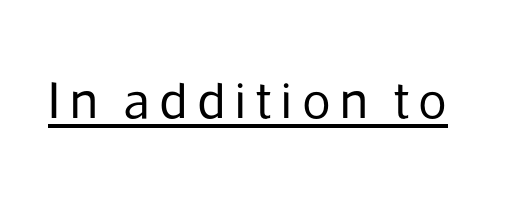
If you drew a line through each stem, it would be perfectly vertical. Unlike a traditional serif, this face leaves its strokes unadorned. In designer terms, the underline attribute is active on this setting. The letterforms sit at book weight or below. You could not count columns in this text — the font is proportionally spaced.
